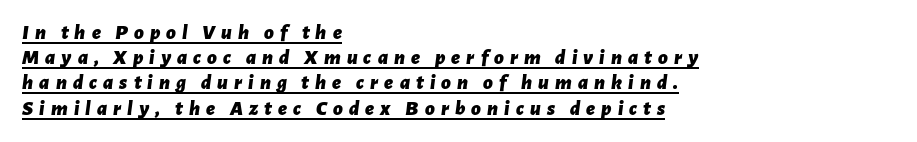
Q: Is the text bold? A: Yes.
Q: Is the text italic (slanted)? A: Yes, it leans right by about 7 degrees.
Q: Is the text underlined? A: Yes.
Q: How is the paragraph aligned? A: Left-aligned.
Q: Is the spacing between letters normal or unusually wide? A: Unusually wide.
